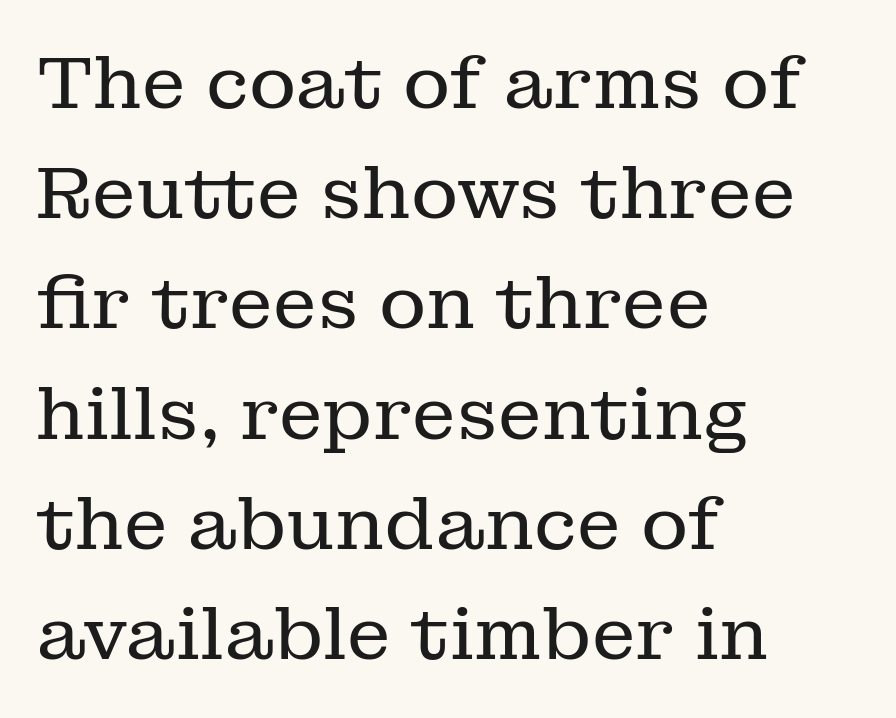
Think of a printed novel: that variable character pitch is what you see here. This sample uses an upright cut, with every glyph sitting square on the baseline. Nothing unusual about the tracking: characters are spaced as the font intends. Is the stroke heavy? The answer is a plain regular-or-lighter. These lines are set flush left with a ragged right edge.
